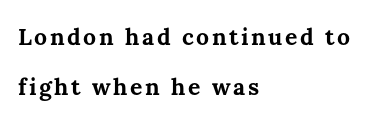
The image shows 23 px bold type, upright; set left-aligned, loose line spacing (2.17x), not underlined.
